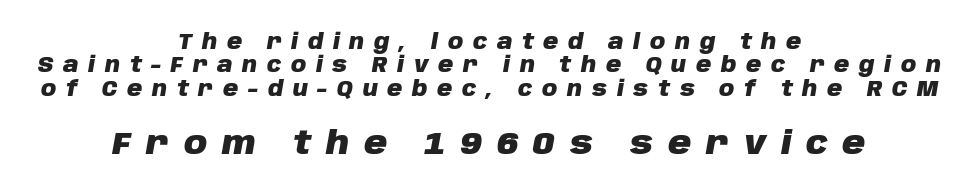
These lines huddle together more closely than default settings would place them. The specimen reads as italic at a glance. Substantial extra tracking has been applied to these lines. A clean baseline with only descenders dipping below it. Think of a printed novel: that variable character pitch is what you see here.
